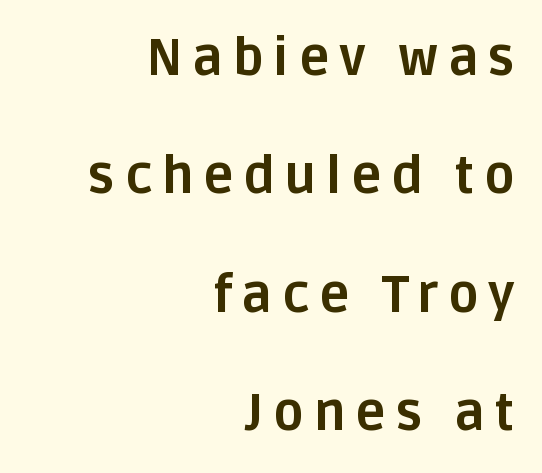
{"serif": "no", "italic": "no", "bold": "yes", "weight": "bold", "width": "normal", "stroke_contrast": "low", "x_height": "large", "monospaced": "no", "underline": "no", "align": "right", "line_spacing": "loose", "line_spacing_ratio": 2.32, "glyph_px": 51}
